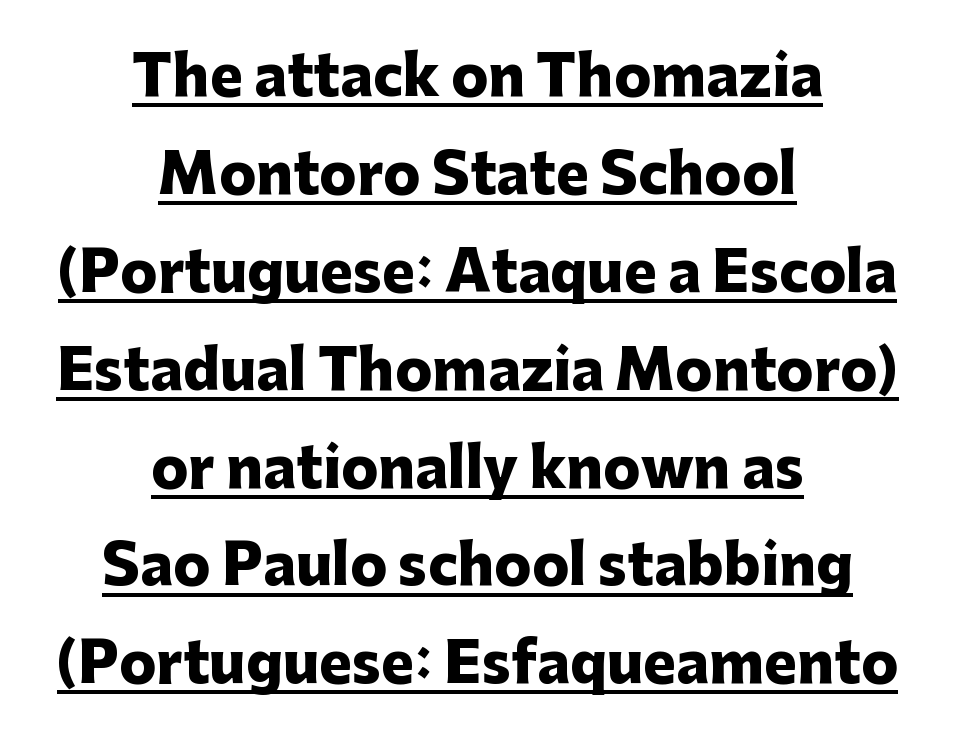
The image shows 55 px heavy sans-serif type, upright; set centered, line spacing 1.78x, normal letter spacing, underlined; low stroke contrast and a medium x-height.
